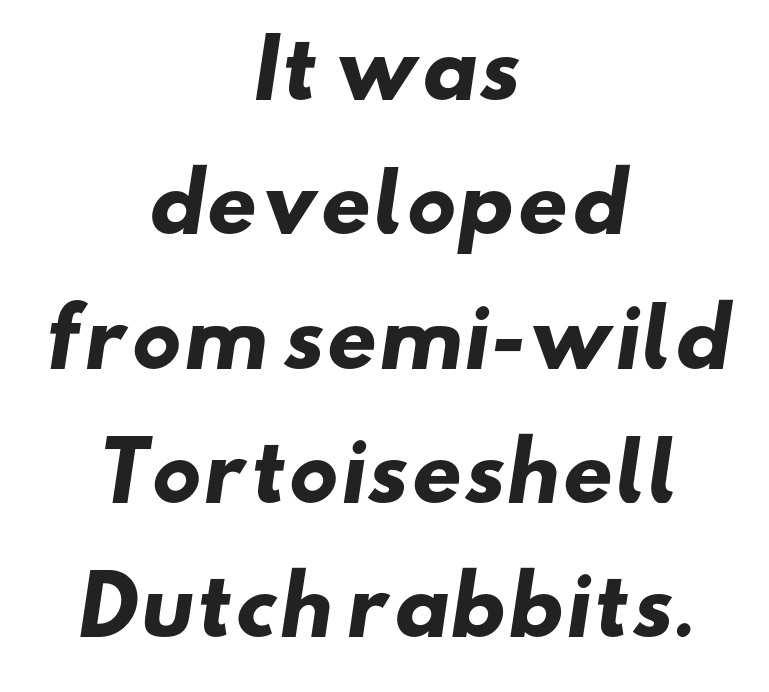
{"serif": "no", "bold": "yes", "weight": "heavy", "width": "wide", "stroke_contrast": "low", "x_height": "small", "monospaced": "no", "underline": "no", "align": "center", "line_spacing": "normal", "line_spacing_ratio": 1.7, "letter_spacing": "normal", "letter_spacing_em": 0.0, "glyph_px": 79}
